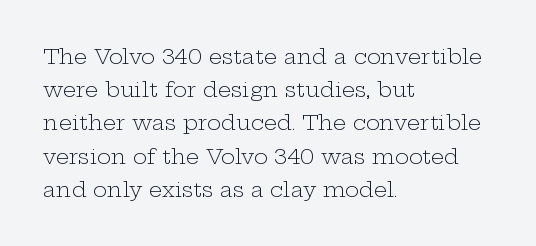
The image shows 21 px text type, upright; set left-aligned, normal line spacing (1.58x), normal letter spacing, not underlined.
